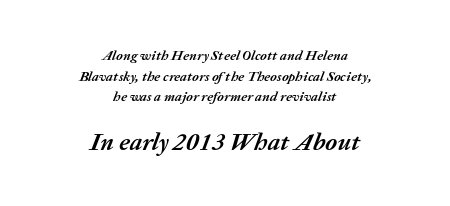
The image shows 25 px bold type, italic (leaning right); set centered, normal line spacing (1.47x), normal letter spacing, not underlined; the second (bottom) block is 1.79x larger.
